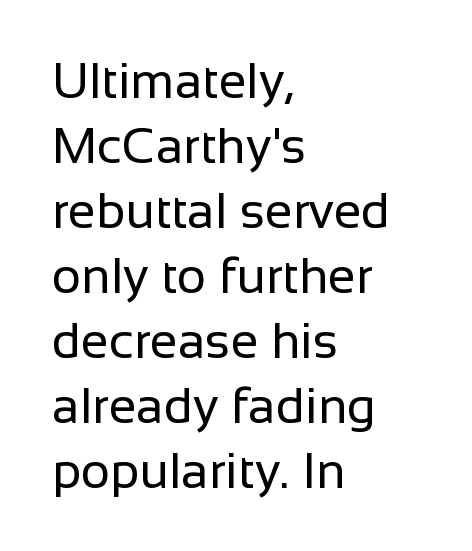
The image shows 50 px regular-weight sans-serif type, upright; set left-aligned, normal line spacing (1.3x), normal letter spacing, not underlined; low stroke contrast and a medium x-height.
